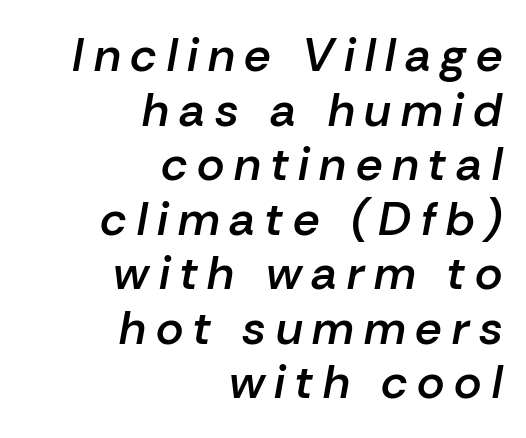
{"italic": "yes", "lean": "right", "slant_degrees": 10, "bold": "semi", "weight": "semibold", "width": "normal", "stroke_contrast": "low", "x_height": "medium", "monospaced": "no", "underline": "no", "align": "right", "line_spacing_ratio": 1.16, "letter_spacing": "wide", "letter_spacing_em": 0.21, "glyph_px": 47}
